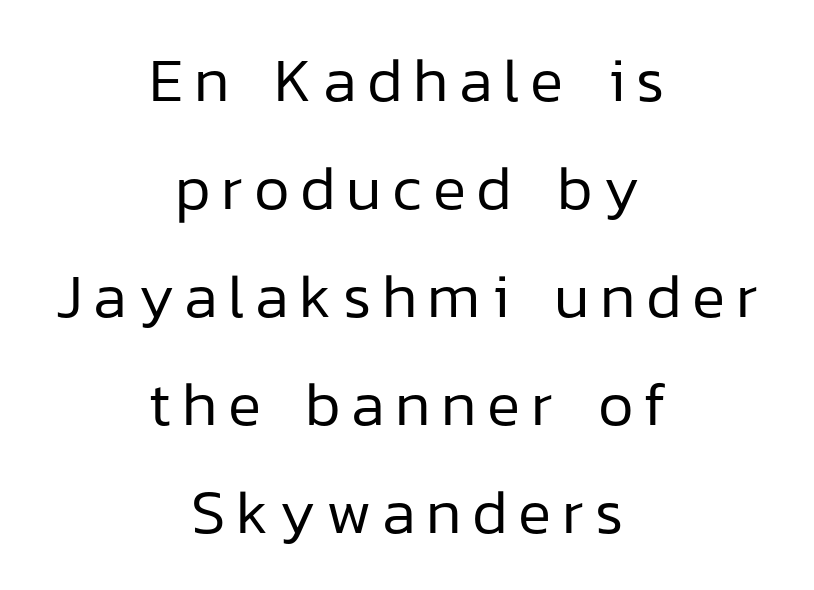
Character widths vary here, with narrow letters taking less room than wide ones. Anything drawn beneath the words? Only blank space. The typesetting does not lean heavy: it is not bold. These lines are centered, leaving both edges ragged. Serifs: no, the terminals of the letterforms are clean. A roman cut, with each character standing at attention.
